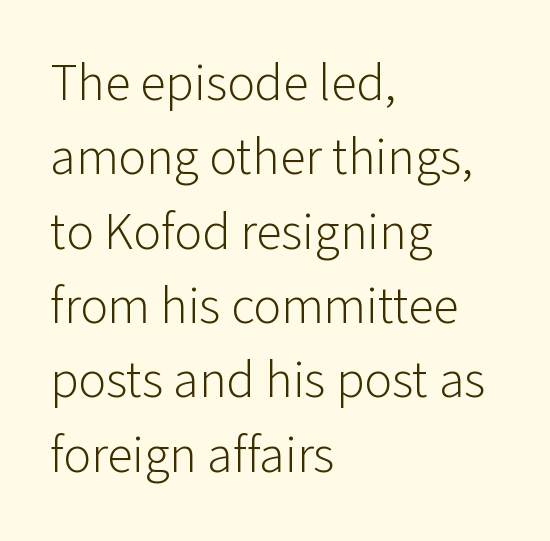
The image shows 52 px light sans-serif type, upright; set left-aligned, normal line spacing (1.43x), normal letter spacing, not underlined; low stroke contrast and a medium x-height.
